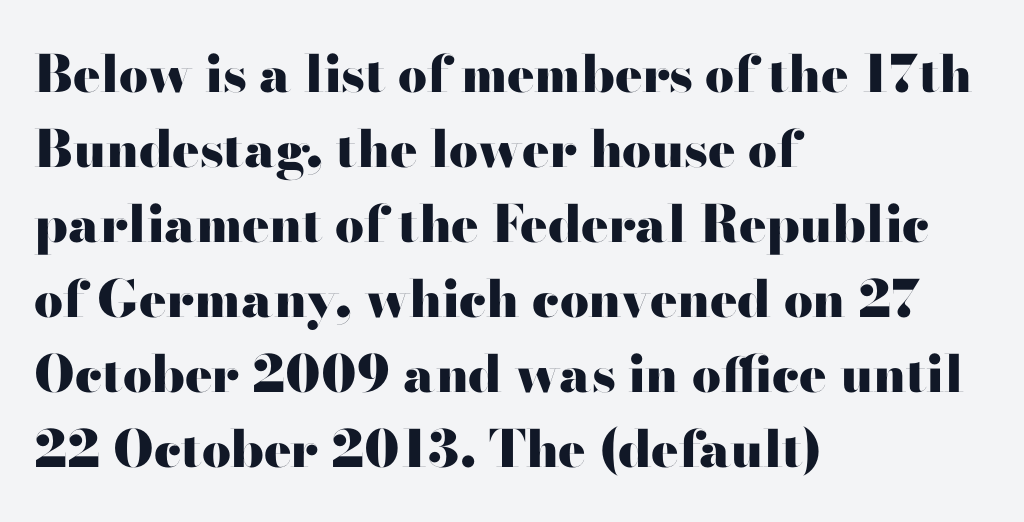
The image shows 51 px heavy, wide sans-serif type, upright; set left-aligned, normal line spacing (1.47x), normal letter spacing, not underlined; high stroke contrast and a small x-height.
